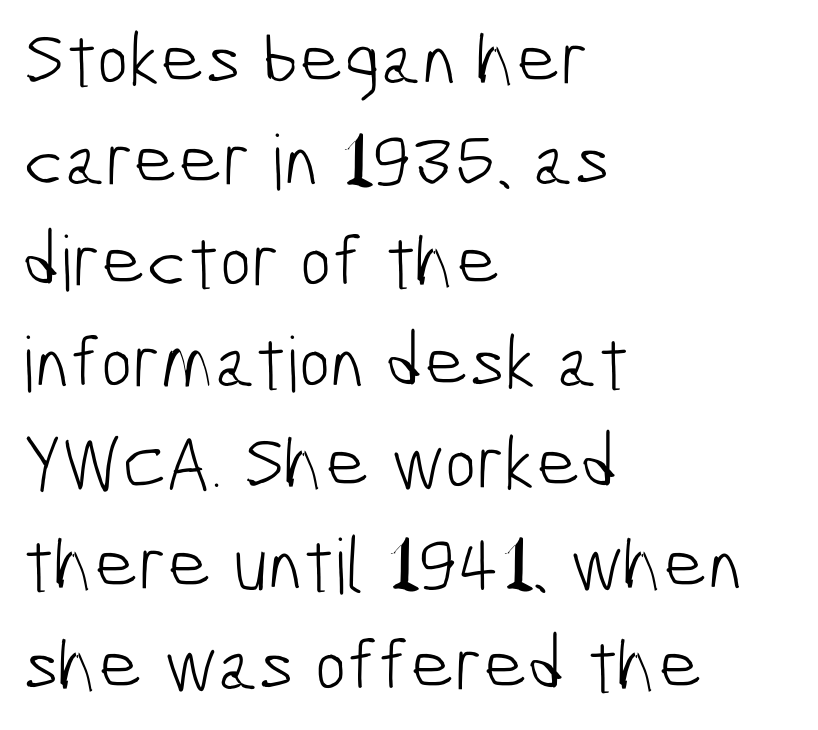
The image shows 76 px light, condensed sans-serif type; set left-aligned, normal line spacing (1.33x), normal letter spacing, not underlined; low stroke contrast and a medium x-height.
